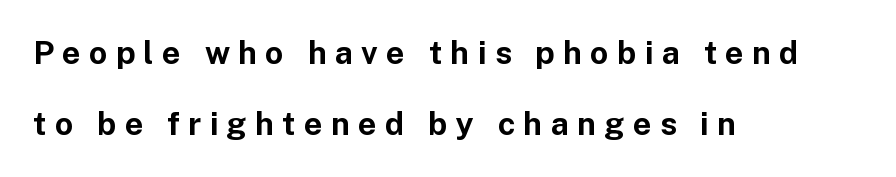
Q: Is the text bold? A: Yes.
Q: Is the text italic (slanted)? A: No, it is upright.
Q: Is the typeface a serif or a sans-serif typeface? A: Sans-serif.
Q: Is the text underlined? A: No.
Q: How is the paragraph aligned? A: Left-aligned.
Q: Is the spacing between letters normal or unusually wide? A: Unusually wide.
Q: Is the spacing between lines tight, normal or loose? A: Loose.
Q: Width (condensed, normal, or wide)? A: Normal.
Q: Stroke contrast? A: Low.
Q: x-height? A: Medium.
Q: Monospaced? A: No.
